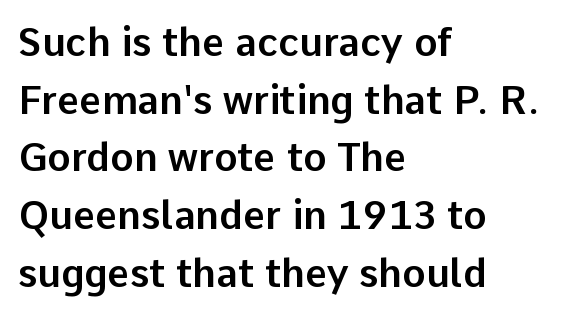
{"serif": "no", "italic": "no", "width": "normal", "stroke_contrast": "low", "x_height": "medium", "monospaced": "no", "underline": "no", "align": "left", "line_spacing": "normal", "line_spacing_ratio": 1.48, "letter_spacing": "normal", "letter_spacing_em": 0.0, "glyph_px": 39}
